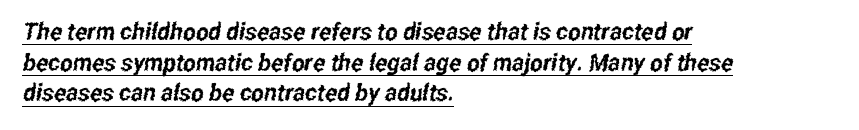
Q: Is the text underlined? A: Yes.
Q: How is the paragraph aligned? A: Left-aligned.
Q: Is the spacing between letters normal or unusually wide? A: Normal.
Q: Is the spacing between lines tight, normal or loose? A: Normal.
